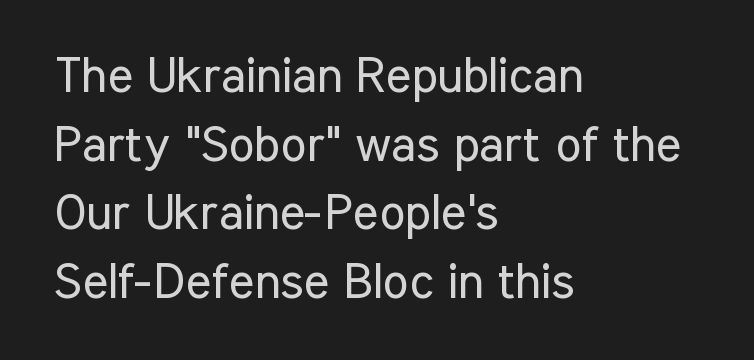
The face used here is proportionally spaced, like ordinary book or web type. Rows of type keep a routine distance in the vertical direction. Check where the strokes stop: nothing finishes them off — pure sans. The line texture is even and compact thanks to regular tracking.
